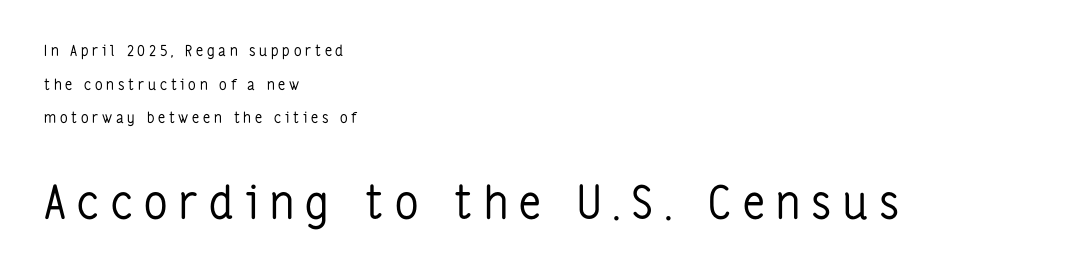
{"serif": "no", "italic": "no", "bold": "no", "weight": "regular", "width": "condensed", "stroke_contrast": "low", "x_height": "medium", "monospaced": "no", "underline": "no", "align": "left", "line_spacing": "loose", "line_spacing_ratio": 2.24, "letter_spacing": "wide", "letter_spacing_em": 0.25, "larger_block": "second", "size_ratio": 3.07, "glyph_px": 46}
